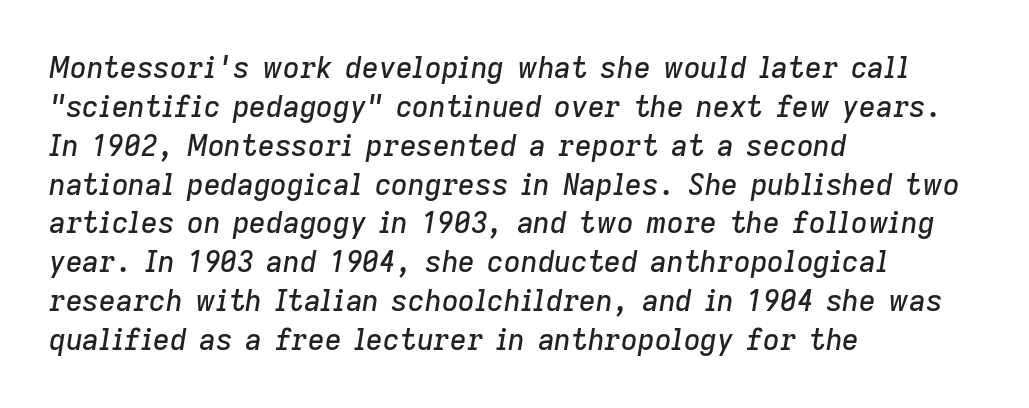
Each row of text sits above clean, open space. Every row of glyphs begins at an identical x-position on the left. Each word holds together tightly as a unit, with standard inter-letter gaps. Summary of vertical rhythm: regular, with standard interline spacing.
